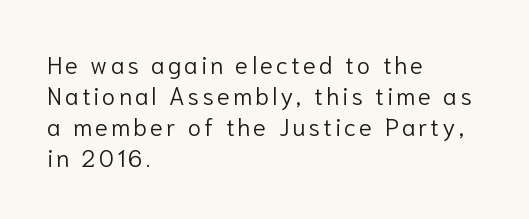
Q: Is the text bold? A: No.
Q: Is the text italic (slanted)? A: No, it is upright.
Q: Is the text underlined? A: No.
Q: How is the paragraph aligned? A: Left-aligned.
Q: Is the spacing between lines tight, normal or loose? A: Normal.
